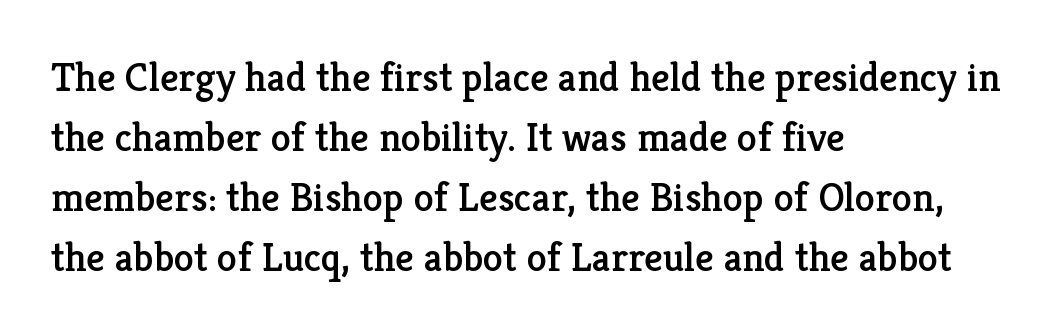
The image shows 41 px serif type, upright; set left-aligned, normal line spacing (1.46x), normal letter spacing, not underlined; low stroke contrast and a medium x-height.
